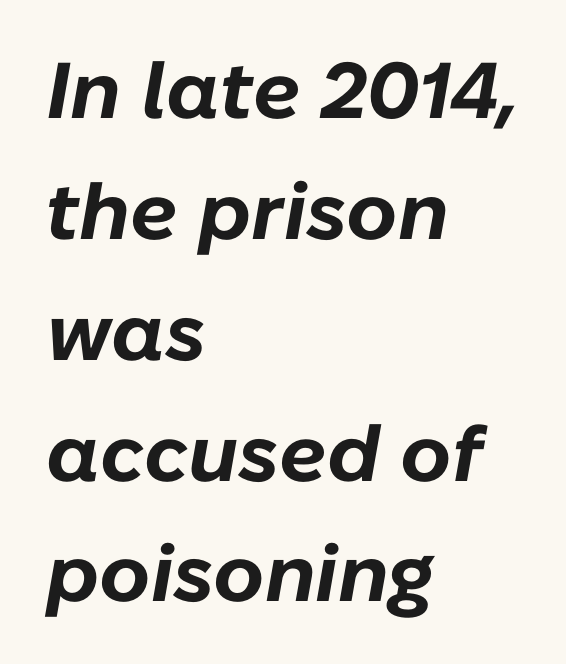
Q: Is the text bold? A: Yes.
Q: Is the text italic (slanted)? A: Yes, it leans right by about 10 degrees.
Q: Is the text underlined? A: No.
Q: How is the paragraph aligned? A: Left-aligned.
Q: Is the spacing between letters normal or unusually wide? A: Normal.
Q: Is the spacing between lines tight, normal or loose? A: Normal.
Q: Width (condensed, normal, or wide)? A: Normal.
Q: Stroke contrast? A: Low.
Q: x-height? A: Medium.
Q: Monospaced? A: No.
